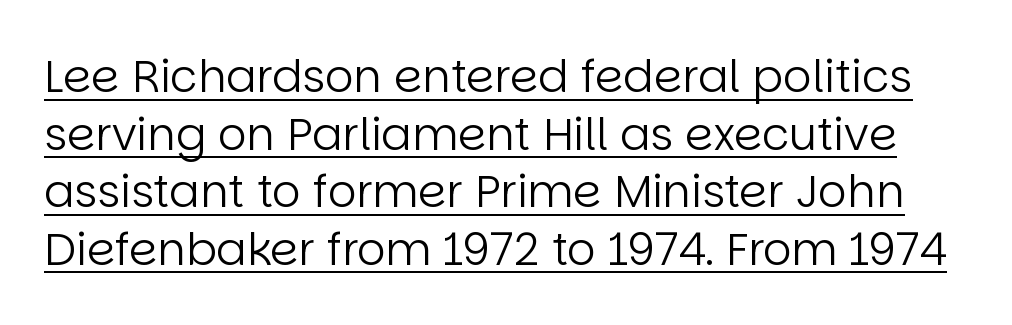
The image shows 45 px regular-weight sans-serif type, upright; set normal line spacing (1.28x), normal letter spacing, underlined; low stroke contrast and a large x-height.
